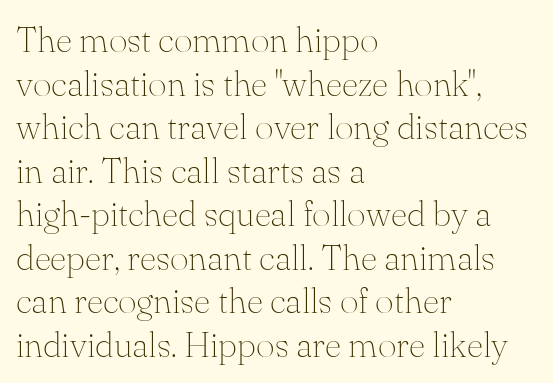
Q: Is the text bold? A: No.
Q: Is the text italic (slanted)? A: No, it is upright.
Q: Is the typeface a serif or a sans-serif typeface? A: Serif.
Q: Is the text underlined? A: No.
Q: How is the paragraph aligned? A: Left-aligned.
Q: Is the spacing between letters normal or unusually wide? A: Normal.
Q: Width (condensed, normal, or wide)? A: Normal.
Q: Stroke contrast? A: Medium.
Q: x-height? A: Small.
Q: Monospaced? A: No.
